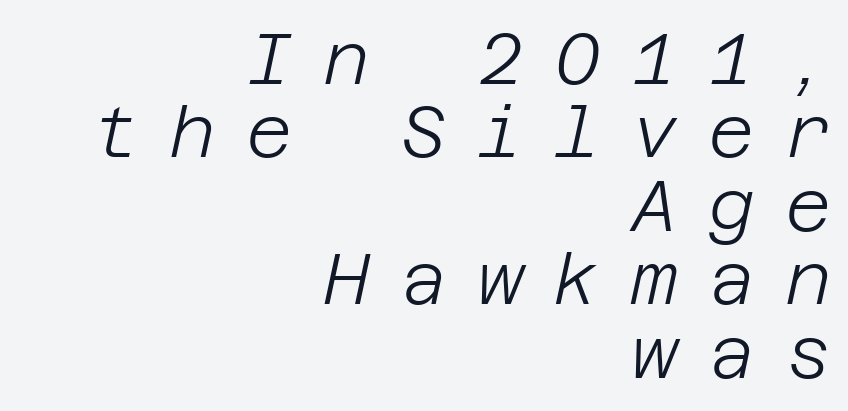
Q: Is the text bold? A: No.
Q: Is the text italic (slanted)? A: Yes, it leans right by about 12 degrees.
Q: Is the text underlined? A: No.
Q: How is the paragraph aligned? A: Right-aligned.
Q: Is the spacing between letters normal or unusually wide? A: Unusually wide.
Q: Is the spacing between lines tight, normal or loose? A: Tight.
Q: Width (condensed, normal, or wide)? A: Normal.
Q: Stroke contrast? A: Low.
Q: x-height? A: Large.
